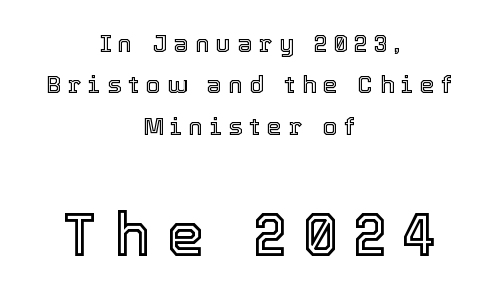
Q: Is the text italic (slanted)? A: No, it is upright.
Q: Is the text underlined? A: No.
Q: How is the paragraph aligned? A: Centered.
Q: Is the spacing between letters normal or unusually wide? A: Unusually wide.
Q: Which block of text is set in a larger size, the first (top) or the second (bottom)? A: The second (bottom) one.
Q: Width (condensed, normal, or wide)? A: Normal.
Q: x-height? A: Medium.
Q: Monospaced? A: No.
